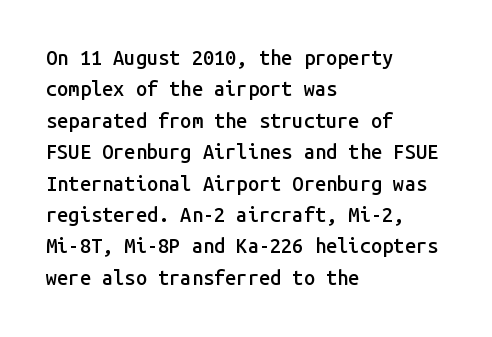
The image shows 20 px text type, upright; set left-aligned, normal line spacing (1.57x), normal letter spacing, not underlined.
